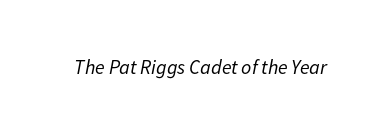
The image shows 20 px text type, italic (leaning right); set normal letter spacing, not underlined.
